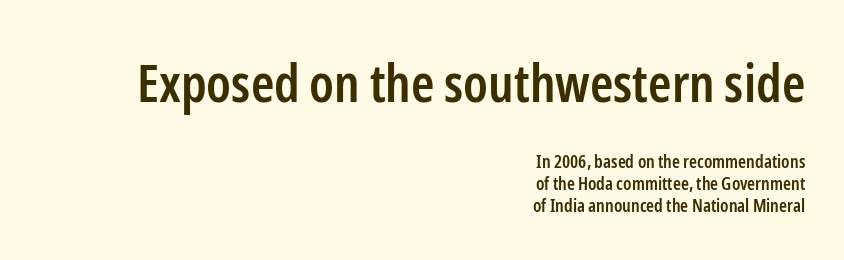
The typography opts for an upright posture over an oblique one. Beneath every word, the page is bare. Regarding serifs, this sample does without them. This rendering uses right alignment, leaving the left contour irregular.
